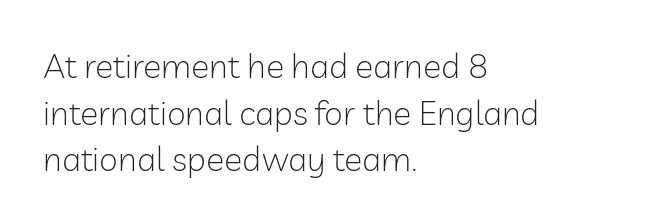
The image shows 34 px light sans-serif type, upright; set left-aligned, normal line spacing (1.37x), normal letter spacing, not underlined; low stroke contrast and a medium x-height.
